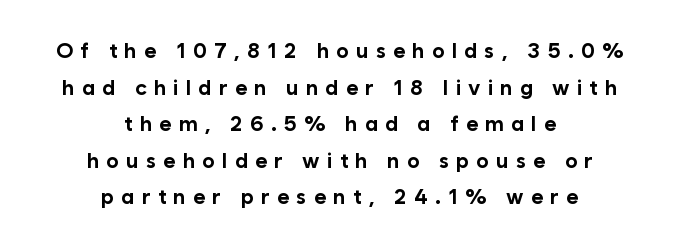
The image shows 21 px bold type, upright; set centered, line spacing 1.74x, unusually wide letter spacing (+0.34 em), not underlined.
